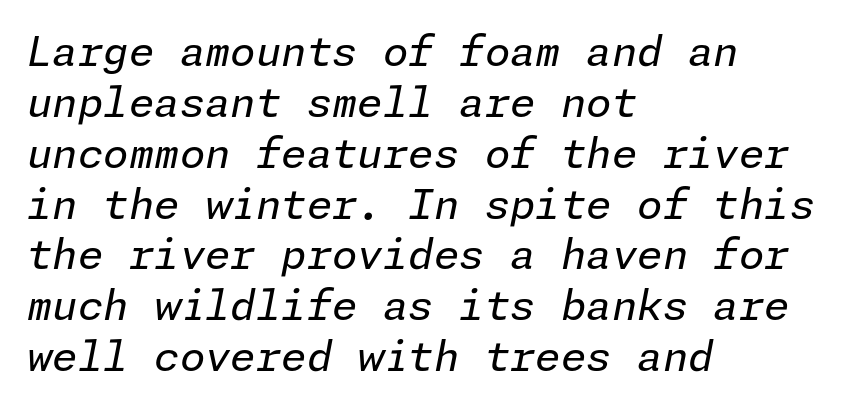
Q: Is the text bold? A: No.
Q: Is the text italic (slanted)? A: Yes, it leans right by about 11 degrees.
Q: Is the text underlined? A: No.
Q: How is the paragraph aligned? A: Left-aligned.
Q: Is the spacing between letters normal or unusually wide? A: Normal.
Q: Width (condensed, normal, or wide)? A: Normal.
Q: Stroke contrast? A: Low.
Q: x-height? A: Medium.
